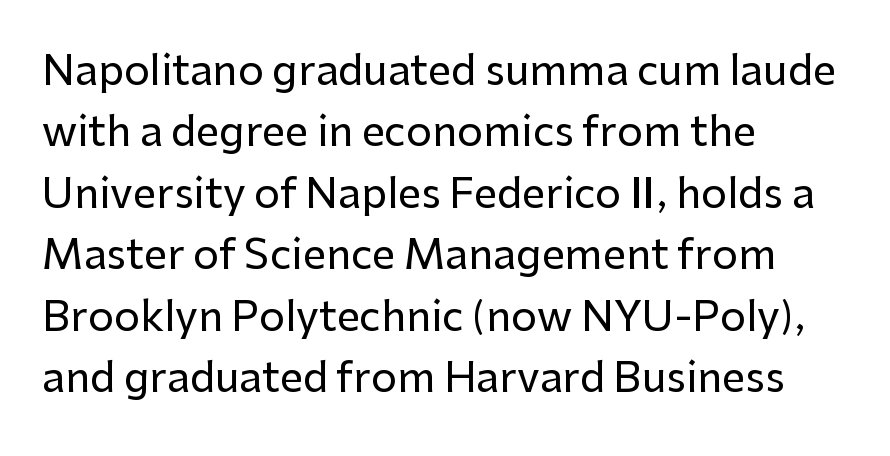
Q: Is the text italic (slanted)? A: No, it is upright.
Q: Is the typeface a serif or a sans-serif typeface? A: Sans-serif.
Q: Is the text underlined? A: No.
Q: How is the paragraph aligned? A: Left-aligned.
Q: Is the spacing between letters normal or unusually wide? A: Normal.
Q: Is the spacing between lines tight, normal or loose? A: Normal.
Q: Width (condensed, normal, or wide)? A: Normal.
Q: Stroke contrast? A: Low.
Q: x-height? A: Medium.
Q: Monospaced? A: No.
